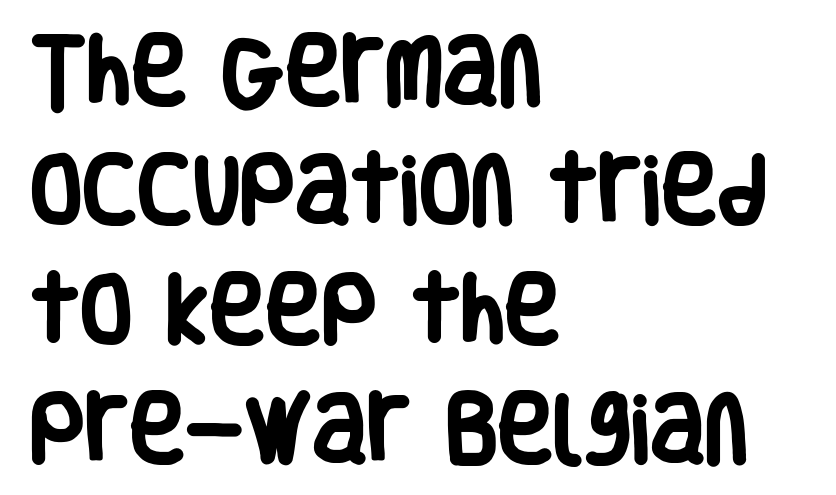
What stands out about the letter spacing? Nothing — it is the standard amount. The text block is weighted toward the left margin, trailing off unevenly rightward. Posture: vertical. No word sits above an underline.
